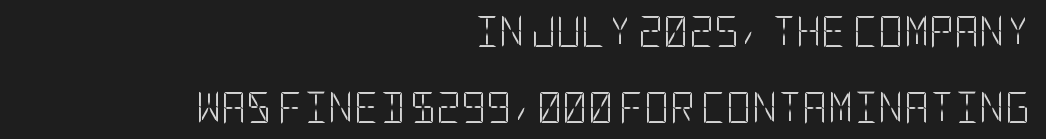
{"serif": "no", "italic": "no", "bold": "no", "weight": "light", "width": "condensed", "stroke_contrast": "low", "x_height": "large", "underline": "no", "align": "right", "line_spacing": "loose", "line_spacing_ratio": 2.44, "letter_spacing": "normal", "letter_spacing_em": 0.0, "glyph_px": 31}
